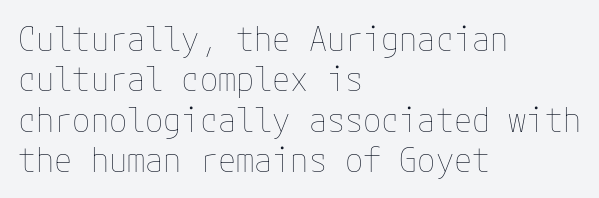
Q: Is the text bold? A: No.
Q: Is the text italic (slanted)? A: No, it is upright.
Q: Is the text underlined? A: No.
Q: How is the paragraph aligned? A: Left-aligned.
Q: Is the spacing between letters normal or unusually wide? A: Normal.
Q: Width (condensed, normal, or wide)? A: Normal.
Q: Stroke contrast? A: Low.
Q: x-height? A: Medium.
